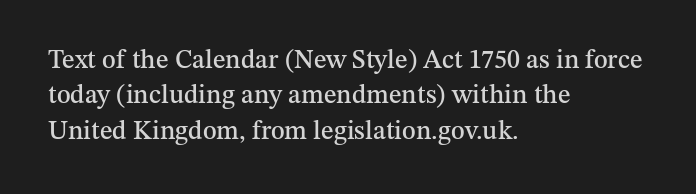
The image shows 26 px text type, upright; set left-aligned, normal line spacing (1.36x), normal letter spacing, not underlined.
